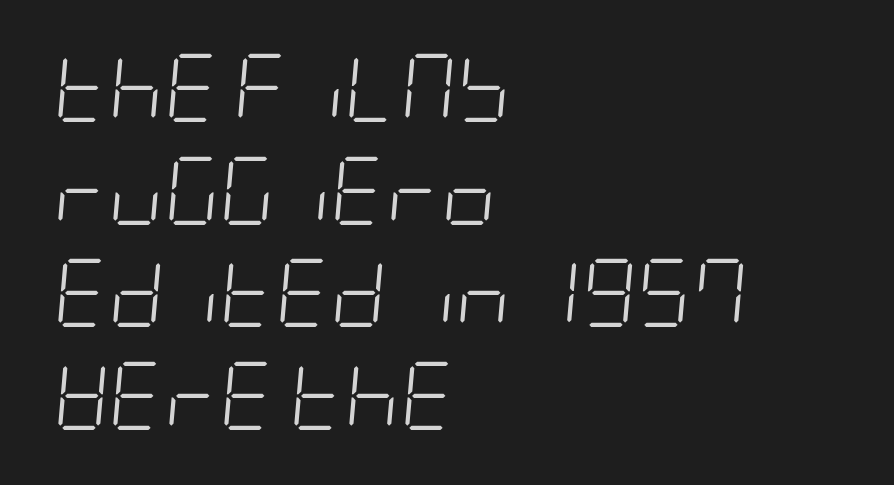
{"italic": "yes", "lean": "right", "slant_degrees": 5, "bold": "no", "weight": "light", "width": "condensed", "stroke_contrast": "low", "x_height": "large", "underline": "no", "align": "left", "line_spacing": "normal", "line_spacing_ratio": 1.51, "letter_spacing": "normal", "letter_spacing_em": 0.0, "glyph_px": 68}
